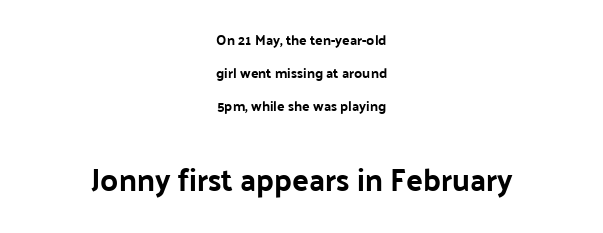
Q: Is the text bold? A: Yes.
Q: Is the text italic (slanted)? A: No, it is upright.
Q: Is the typeface a serif or a sans-serif typeface? A: Sans-serif.
Q: Is the text underlined? A: No.
Q: How is the paragraph aligned? A: Centered.
Q: Is the spacing between letters normal or unusually wide? A: Normal.
Q: Is the spacing between lines tight, normal or loose? A: Loose.
Q: Which block of text is set in a larger size, the first (top) or the second (bottom)? A: The second (bottom) one.
Q: Width (condensed, normal, or wide)? A: Normal.
Q: Stroke contrast? A: Low.
Q: x-height? A: Medium.
Q: Monospaced? A: No.
